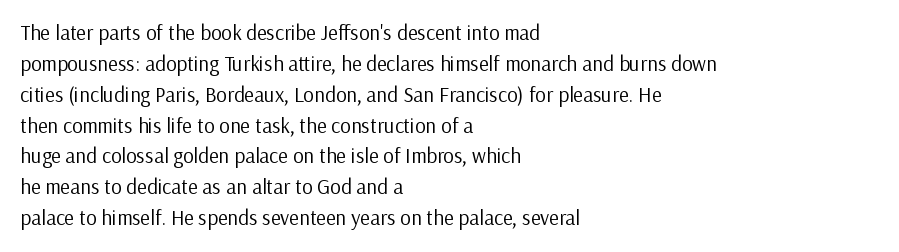
The image shows 21 px text type, upright; set left-aligned, normal line spacing (1.47x), normal letter spacing, not underlined.
